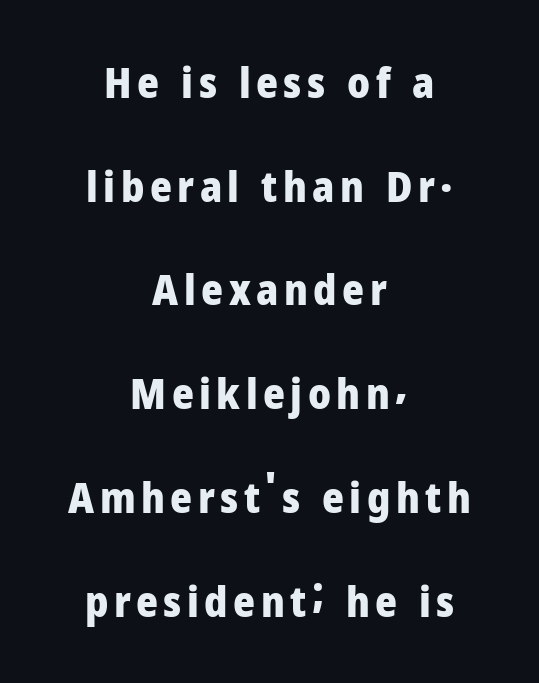
{"serif": "no", "italic": "no", "bold": "yes", "weight": "heavy", "width": "normal", "stroke_contrast": "low", "x_height": "medium", "monospaced": "no", "underline": "no", "align": "center", "line_spacing": "loose", "line_spacing_ratio": 2.47, "glyph_px": 42}
